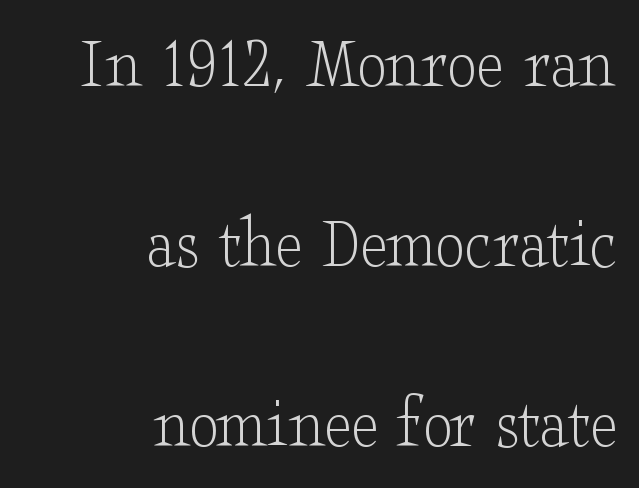
Nobody drew a line under any word here. Notice how the stems are strictly vertical — no italics here. This is not heavy type; no bold has been used. Notice how the passage keeps a crisp vertical edge on the right only. Tracking value appears to be zero — textbook default spacing. What kind of face is this? One with serifs.
